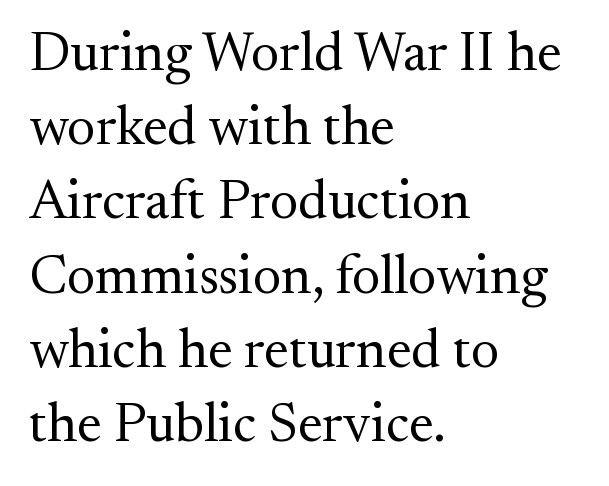
Q: Is the text bold? A: No.
Q: Is the text italic (slanted)? A: No, it is upright.
Q: Is the typeface a serif or a sans-serif typeface? A: Serif.
Q: Is the text underlined? A: No.
Q: How is the paragraph aligned? A: Left-aligned.
Q: Is the spacing between letters normal or unusually wide? A: Normal.
Q: Is the spacing between lines tight, normal or loose? A: Normal.
Q: Width (condensed, normal, or wide)? A: Normal.
Q: Stroke contrast? A: Medium.
Q: x-height? A: Small.
Q: Monospaced? A: No.
